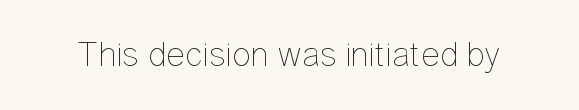
The image shows 36 px thin, condensed type, upright; set normal letter spacing, not underlined; low stroke contrast and a medium x-height.
